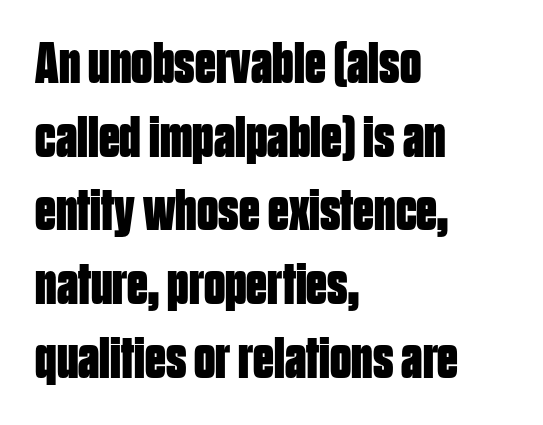
{"serif": "no", "italic": "no", "bold": "yes", "weight": "bold", "width": "condensed", "stroke_contrast": "low", "x_height": "large", "monospaced": "no", "underline": "no", "align": "left", "line_spacing": "normal", "line_spacing_ratio": 1.25, "letter_spacing": "normal", "letter_spacing_em": 0.0, "glyph_px": 59}
